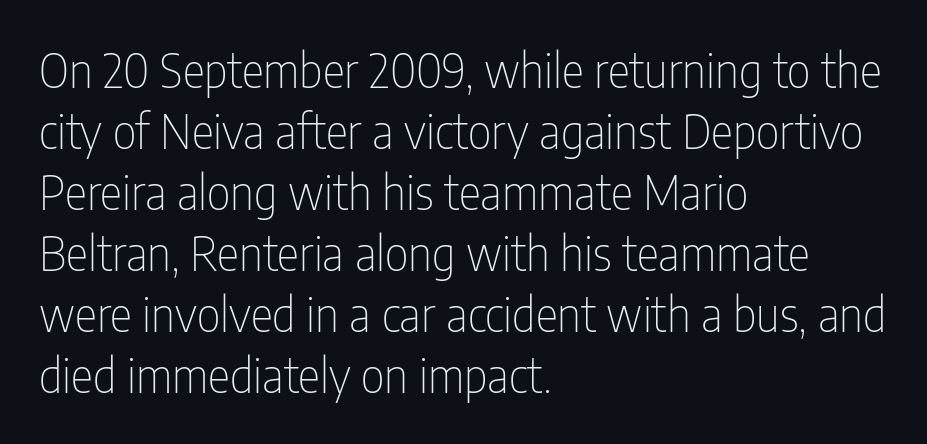
{"serif": "no", "italic": "no", "bold": "no", "weight": "thin", "width": "condensed", "stroke_contrast": "low", "x_height": "medium", "monospaced": "no", "underline": "no", "align": "left", "line_spacing": "normal", "line_spacing_ratio": 1.3, "letter_spacing": "normal", "letter_spacing_em": 0.0, "glyph_px": 47}
